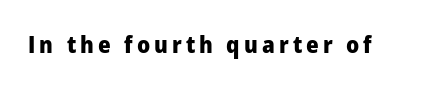
Q: Is the text bold? A: Yes.
Q: Is the text italic (slanted)? A: No, it is upright.
Q: Is the text underlined? A: No.
